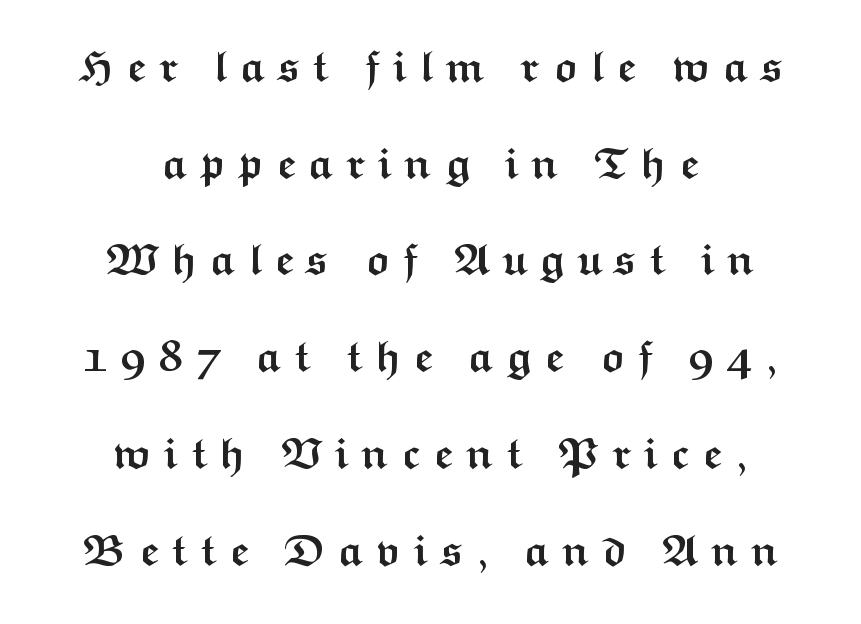
Q: Is the text bold? A: Yes.
Q: Is the text italic (slanted)? A: No, it is upright.
Q: Is the typeface a serif or a sans-serif typeface? A: Sans-serif.
Q: Is the text underlined? A: No.
Q: How is the paragraph aligned? A: Centered.
Q: Is the spacing between letters normal or unusually wide? A: Unusually wide.
Q: Is the spacing between lines tight, normal or loose? A: Loose.
Q: Width (condensed, normal, or wide)? A: Wide.
Q: Stroke contrast? A: Medium.
Q: x-height? A: Medium.
Q: Monospaced? A: No.
